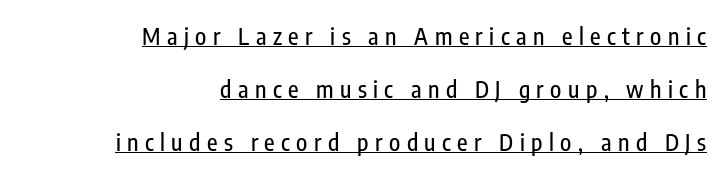
The vertical gap from one line to the next is large. You can see a thin bar hugging the bottom of the glyphs. Glyph-to-glyph distance is far greater than everyday printed text. Each line ends at the same right margin while the left side varies. A typesetter would mark this as roman, not italic.
